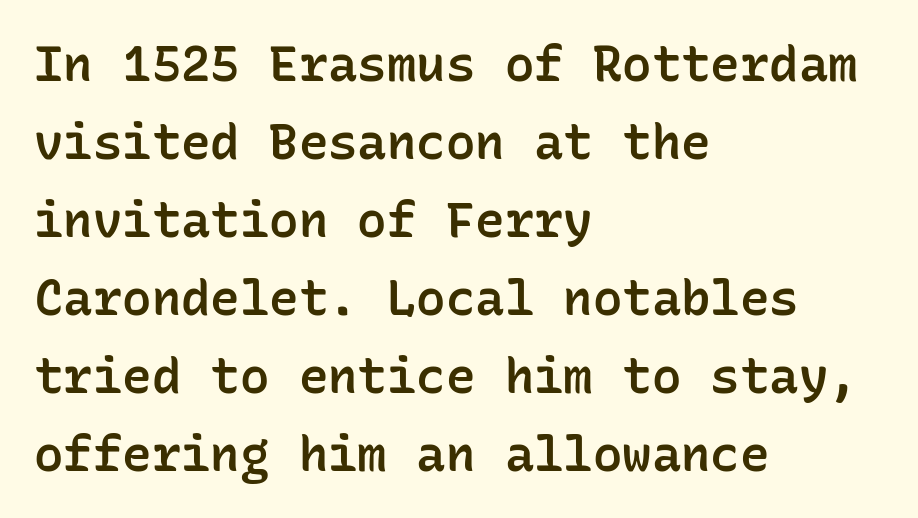
Q: Is the text bold? A: Semi-bold.
Q: Is the text italic (slanted)? A: No, it is upright.
Q: Is the typeface a serif or a sans-serif typeface? A: Sans-serif.
Q: Is the text underlined? A: No.
Q: How is the paragraph aligned? A: Left-aligned.
Q: Is the spacing between letters normal or unusually wide? A: Normal.
Q: Is the spacing between lines tight, normal or loose? A: Normal.
Q: Width (condensed, normal, or wide)? A: Normal.
Q: Stroke contrast? A: Low.
Q: x-height? A: Medium.
Q: Monospaced? A: Yes.
